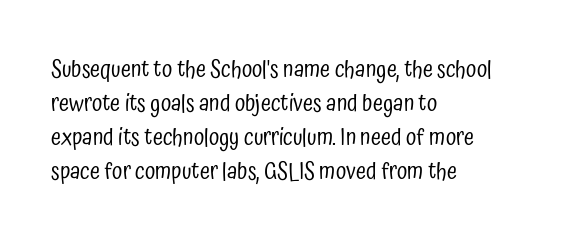
Q: Is the text bold? A: No.
Q: Is the text italic (slanted)? A: No, it is upright.
Q: Is the text underlined? A: No.
Q: How is the paragraph aligned? A: Left-aligned.
Q: Is the spacing between letters normal or unusually wide? A: Normal.
Q: Is the spacing between lines tight, normal or loose? A: Normal.
